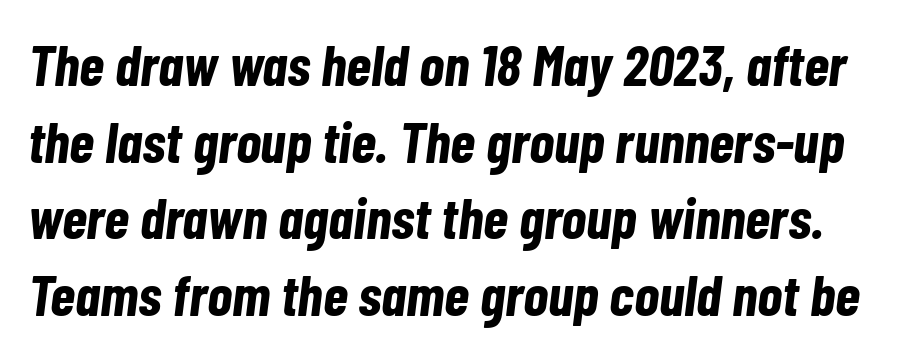
Q: Is the text bold? A: Yes.
Q: Is the text italic (slanted)? A: Yes, it leans right by about 7 degrees.
Q: Is the text underlined? A: No.
Q: Is the spacing between letters normal or unusually wide? A: Normal.
Q: Is the spacing between lines tight, normal or loose? A: Normal.
Q: Width (condensed, normal, or wide)? A: Condensed.
Q: Stroke contrast? A: Low.
Q: x-height? A: Medium.
Q: Monospaced? A: No.
